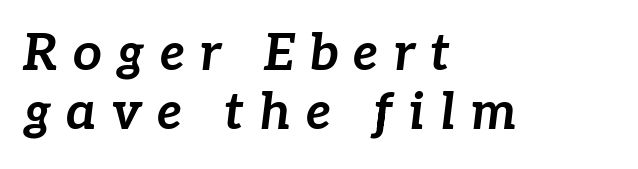
The image shows 51 px bold type, italic (leaning right); set left-aligned, line spacing 1.16x, unusually wide letter spacing (+0.29 em), not underlined; low stroke contrast and a medium x-height.
